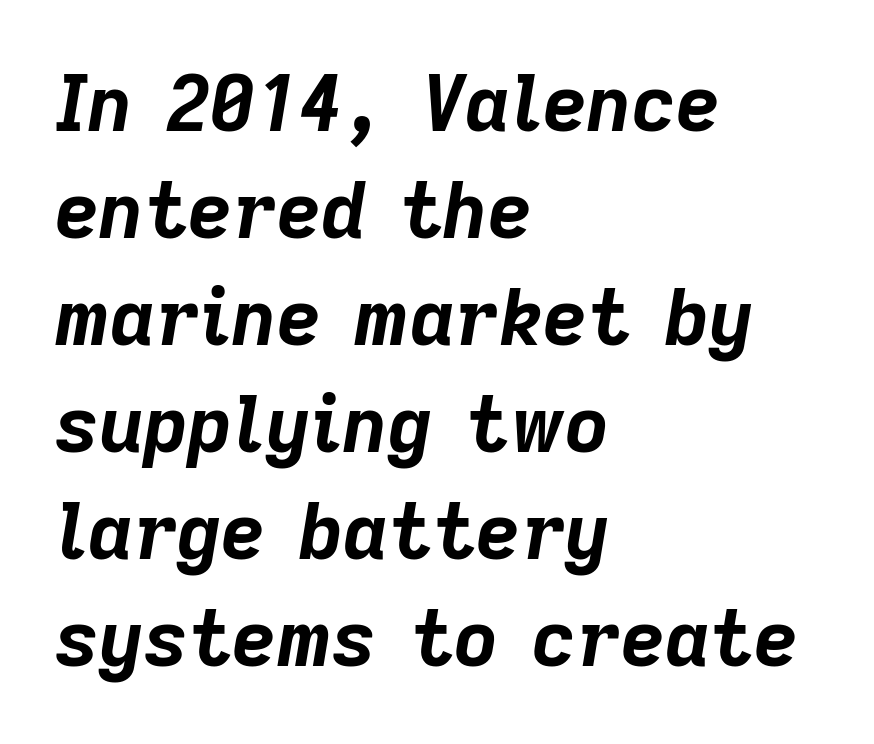
The image shows 77 px bold type, italic (leaning right); set left-aligned, normal line spacing (1.39x), normal letter spacing, not underlined; low stroke contrast and a medium x-height.
